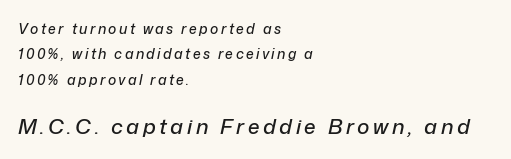
Of the two passages, the one underneath uses the larger point size. The lines are quadded left. Descenders are the only things crossing below the line. Characters are canted at an angle relative to the baseline's perpendicular.
